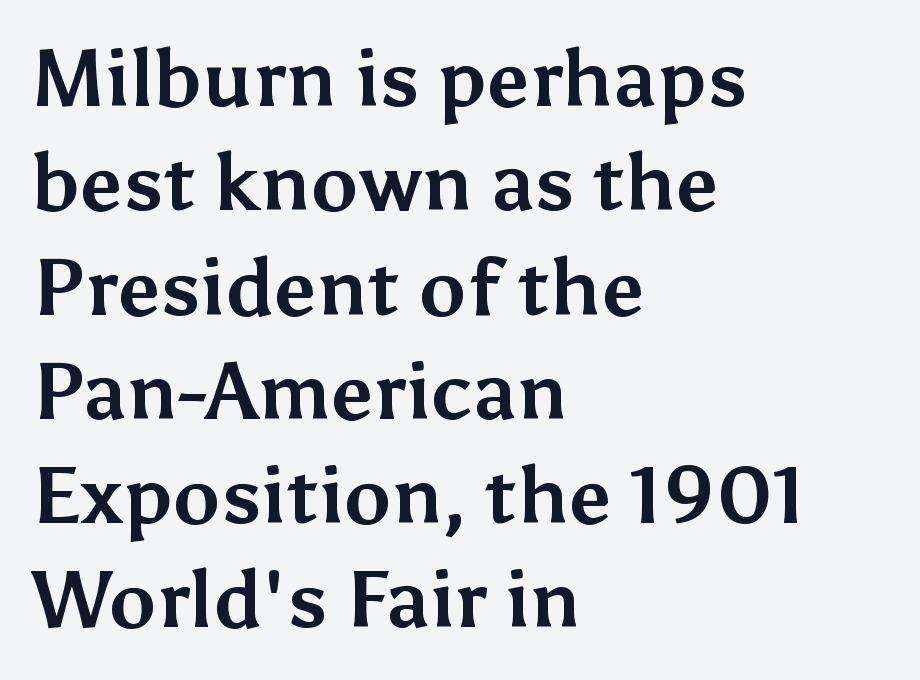
The image shows 79 px bold sans-serif type, upright; set left-aligned, normal line spacing (1.32x), normal letter spacing, not underlined; medium stroke contrast and a medium x-height.
